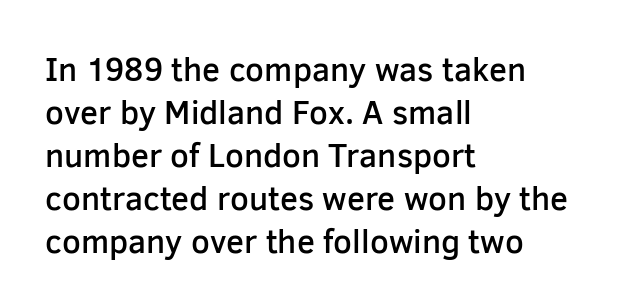
{"serif": "no", "italic": "no", "bold": "semi", "weight": "semibold", "width": "normal", "stroke_contrast": "low", "x_height": "medium", "monospaced": "no", "underline": "no", "align": "left", "line_spacing": "normal", "line_spacing_ratio": 1.3, "letter_spacing": "normal", "letter_spacing_em": 0.0, "glyph_px": 33}
